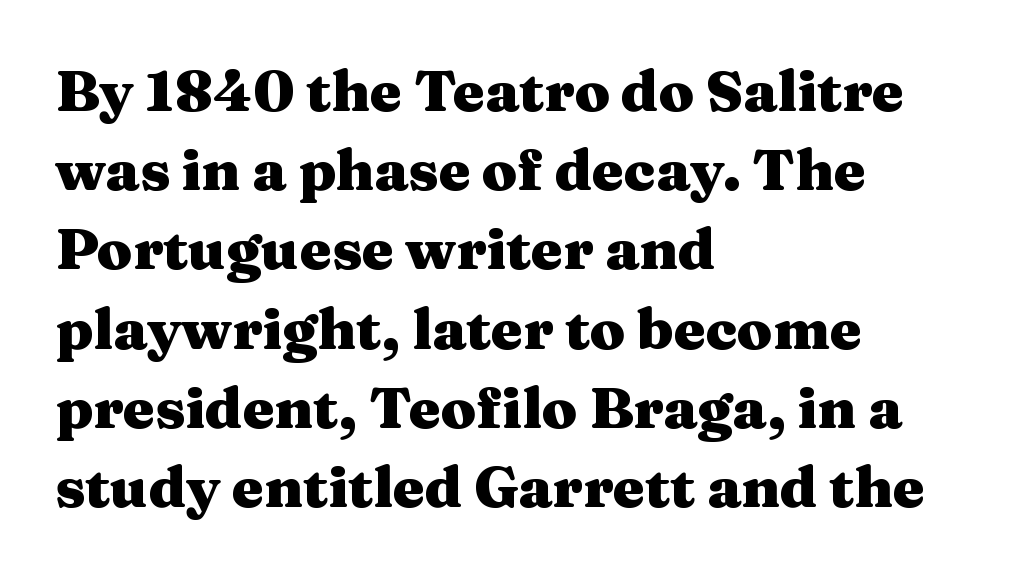
{"serif": "yes", "italic": "no", "bold": "yes", "weight": "heavy", "width": "wide", "stroke_contrast": "medium", "x_height": "medium", "monospaced": "no", "underline": "no", "align": "left", "line_spacing": "normal", "line_spacing_ratio": 1.39, "letter_spacing": "normal", "letter_spacing_em": 0.0, "glyph_px": 57}
